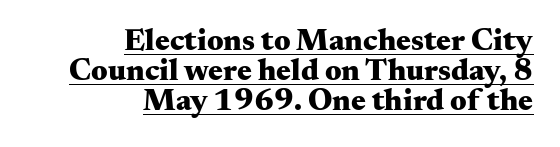
{"serif": "yes", "italic": "no", "bold": "yes", "weight": "heavy", "width": "wide", "stroke_contrast": "medium", "x_height": "small", "monospaced": "no", "underline": "yes", "align": "right", "line_spacing": "tight", "line_spacing_ratio": 0.97, "letter_spacing": "normal", "letter_spacing_em": 0.0, "glyph_px": 31}
